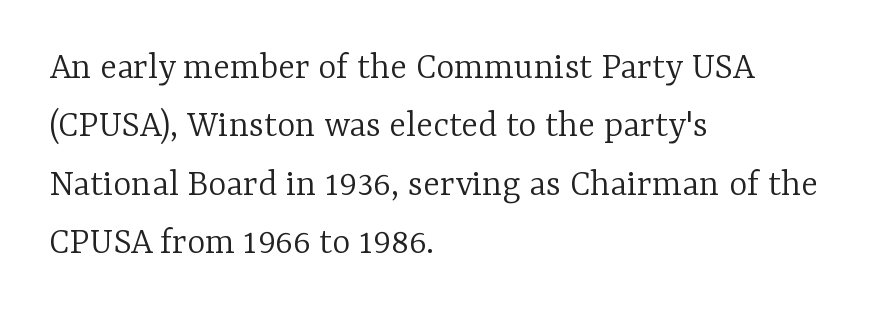
{"serif": "yes", "italic": "no", "bold": "no", "weight": "light", "width": "normal", "stroke_contrast": "low", "x_height": "medium", "monospaced": "no", "underline": "no", "align": "left", "line_spacing": "normal", "line_spacing_ratio": 1.5, "letter_spacing": "normal", "letter_spacing_em": 0.0, "glyph_px": 39}
